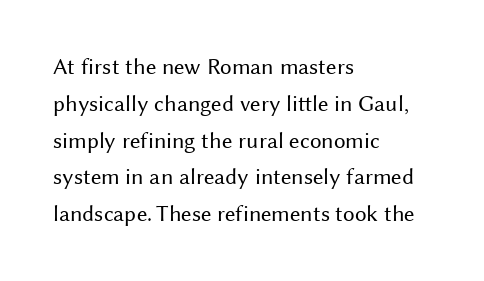
The rendering uses a moderate line-height, typical for paragraphs. The cut favours lightness, reaching ordinary text weight at its darkest. This is roman type, the default non-slanted kind. A student would call this left alignment; a typographer would say flush left, rag right. Honestly, there is no underline to notice here at all. The letterforms sit shoulder to shoulder at normal distance.
